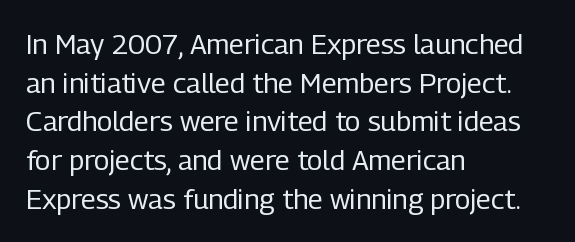
{"serif": "no", "italic": "no", "bold": "no", "weight": "regular", "width": "condensed", "stroke_contrast": "low", "x_height": "medium", "monospaced": "no", "underline": "no", "align": "left", "line_spacing": "normal", "line_spacing_ratio": 1.38, "letter_spacing": "normal", "letter_spacing_em": 0.0, "glyph_px": 28}
